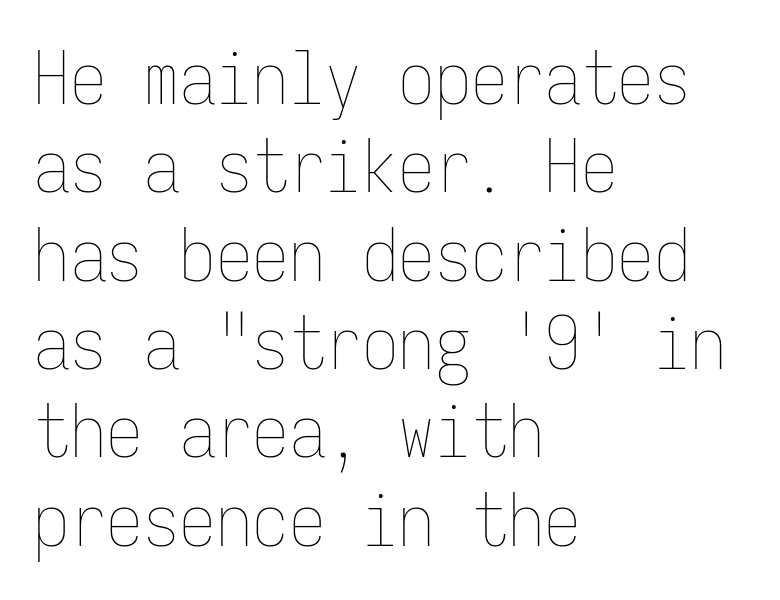
If you drew a line through each stem, it would be perfectly vertical. This rendering leaves character spacing at its baseline value. Just letters on the line, the space beneath them empty. Stems and bowls with no extra thickness — not bold. These lines are set flush left with a ragged right edge.
